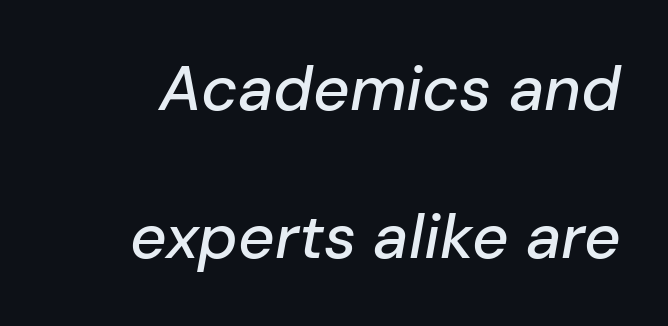
The image shows 63 px text type, italic (leaning right); set loose line spacing (2.35x), normal letter spacing, not underlined; low stroke contrast and a medium x-height.
